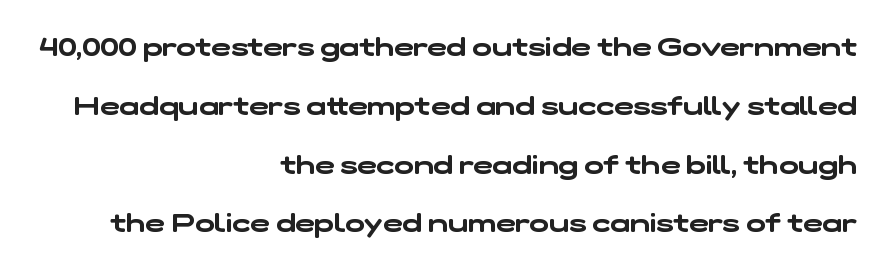
{"underline": "no", "align": "right", "line_spacing": "loose", "line_spacing_ratio": 2.26, "letter_spacing": "normal", "letter_spacing_em": 0.0, "glyph_px": 26}
